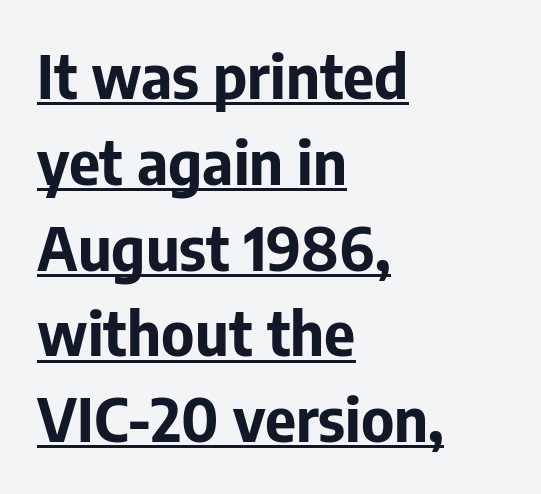
This sample is left-justified, so line endings fall wherever the words run out. Vertical strokes here are truly vertical. The letters advance in unequal steps, a hallmark of proportional type. The string is rendered with underlining switched on. This is sans-serif lettering, the kind often seen on screens and signage.
